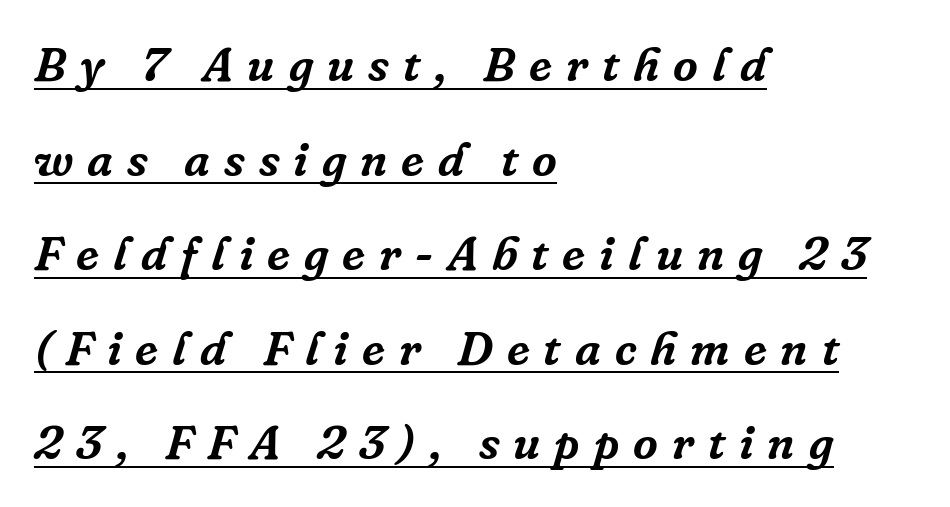
This sample trades compactness for vertical openness between lines. Is the block centered? No — it sits flush against the left margin. The characters display serif detailing at their extremities. Characters are canted at an angle relative to the baseline's perpendicular. The face used here appears with an underline applied.
